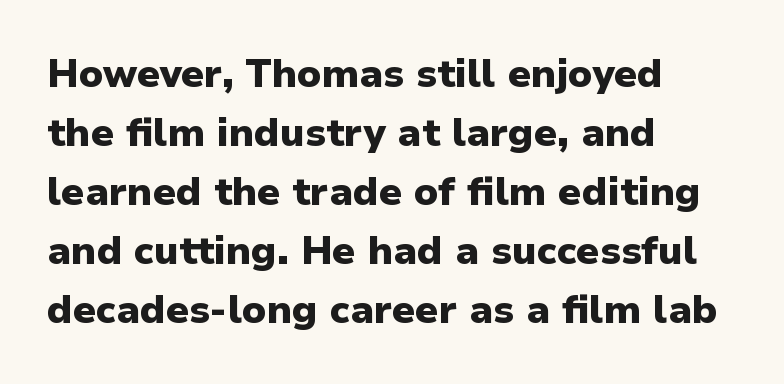
{"serif": "no", "italic": "no", "bold": "yes", "weight": "heavy", "width": "normal", "stroke_contrast": "low", "x_height": "medium", "monospaced": "no", "underline": "no", "align": "left", "line_spacing": "normal", "line_spacing_ratio": 1.51, "letter_spacing": "normal", "letter_spacing_em": 0.0, "glyph_px": 39}
